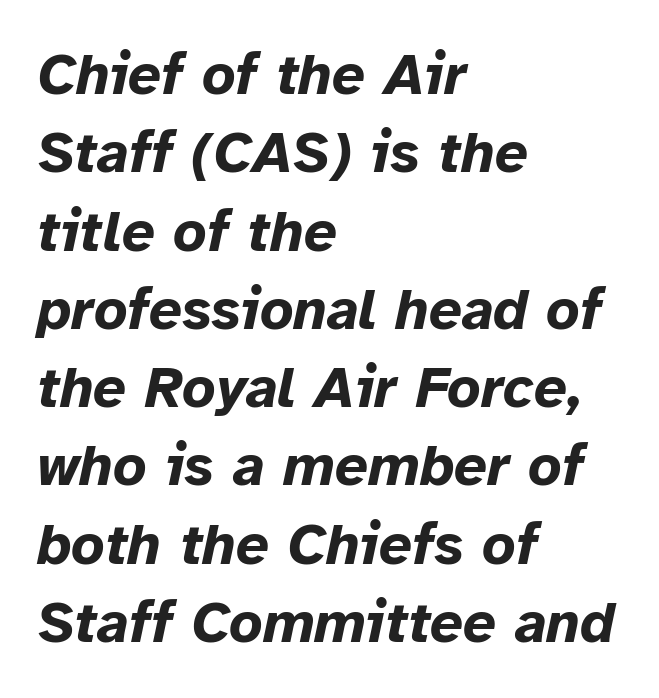
The image shows 58 px bold type, italic (leaning right); set left-aligned, normal line spacing (1.35x), normal letter spacing, not underlined; low stroke contrast and a medium x-height.
